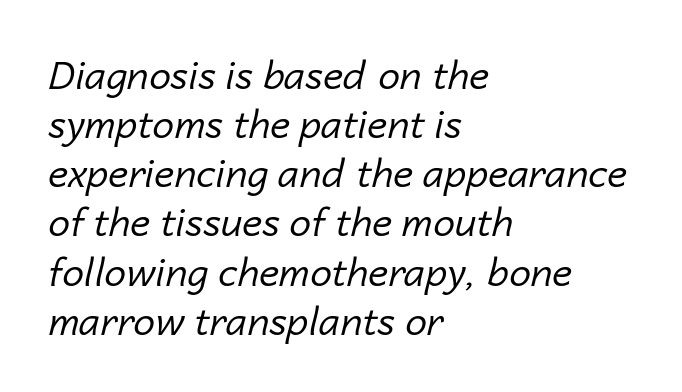
Character widths vary here, with narrow letters taking less room than wide ones. Honestly, the letter spacing is just normal — you wouldn't notice it. Yep, that's italic — everything's leaning. The lines sit at an ordinary, default distance from one another. Nothing heavy about these letters — not bold at all.
